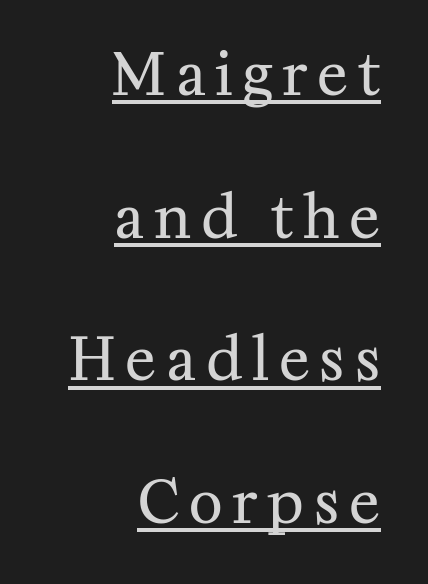
The image shows 58 px regular-weight serif type, upright; set right-aligned, loose line spacing (2.46x), underlined; medium stroke contrast and a medium x-height.
